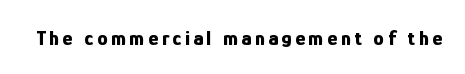
Q: Is the text bold? A: Yes.
Q: Is the text italic (slanted)? A: No, it is upright.
Q: Is the text underlined? A: No.
